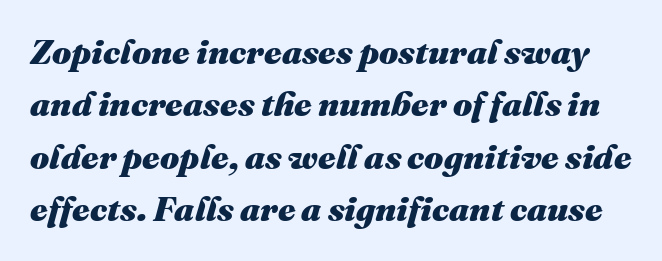
{"italic": "yes", "lean": "right", "slant_degrees": 16, "bold": "yes", "weight": "heavy", "width": "normal", "stroke_contrast": "medium", "x_height": "medium", "monospaced": "no", "underline": "no", "line_spacing": "normal", "line_spacing_ratio": 1.54, "letter_spacing": "normal", "letter_spacing_em": 0.0, "glyph_px": 34}
